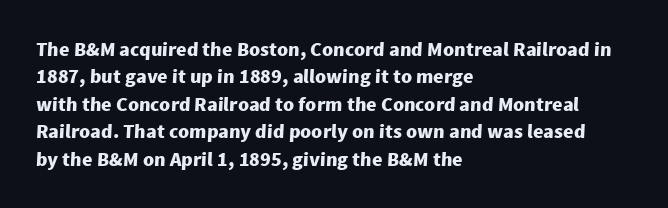
{"bold": "yes", "underline": "no", "align": "left", "line_spacing": "normal", "line_spacing_ratio": 1.37, "letter_spacing": "normal", "letter_spacing_em": 0.0, "glyph_px": 20}
